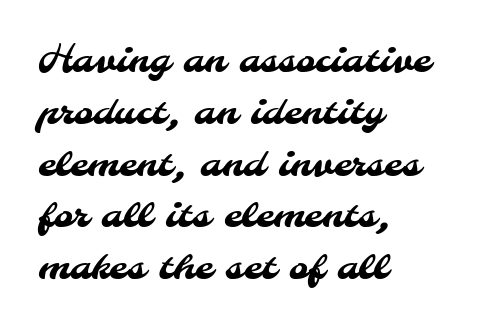
Classification — sans serif. Check the space under the baseline: it is left empty. No extra tracking has been applied to these lines. The rendering uses natural spacing where letterforms have individual widths. Vertically, the passage feels balanced, rows spaced as you'd expect.
